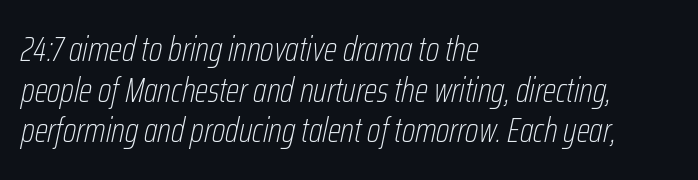
{"italic": "yes", "lean": "right", "slant_degrees": 12, "bold": "no", "weight": "thin", "width": "condensed", "stroke_contrast": "low", "x_height": "medium", "monospaced": "no", "underline": "no", "align": "left", "line_spacing_ratio": 1.16, "letter_spacing": "normal", "letter_spacing_em": 0.0, "glyph_px": 35}
